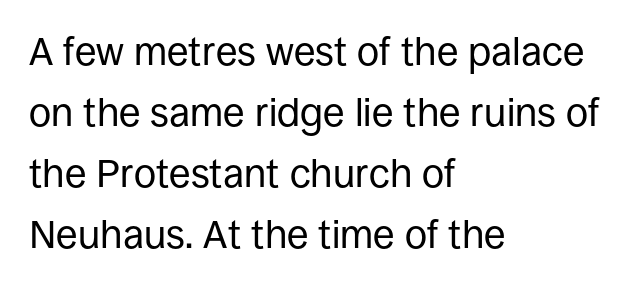
The image shows 39 px regular-weight sans-serif type, upright; set left-aligned, normal line spacing (1.56x), normal letter spacing, not underlined; low stroke contrast and a large x-height.
